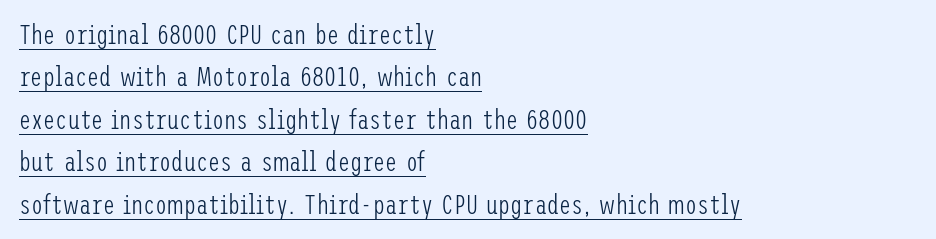
Q: Is the text bold? A: No.
Q: Is the text italic (slanted)? A: No, it is upright.
Q: Is the text underlined? A: Yes.
Q: How is the paragraph aligned? A: Left-aligned.
Q: Is the spacing between letters normal or unusually wide? A: Normal.
Q: Is the spacing between lines tight, normal or loose? A: Normal.
